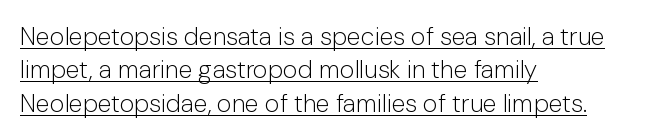
The image shows 25 px text type, upright; set left-aligned, normal line spacing (1.34x), normal letter spacing, underlined.
